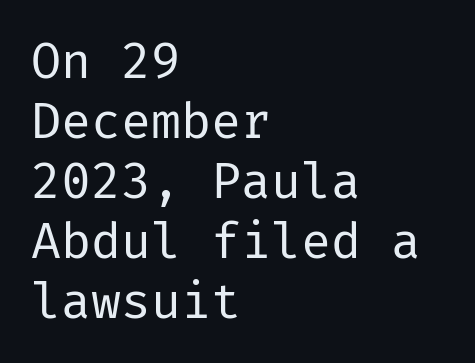
{"serif": "no", "italic": "no", "bold": "no", "weight": "regular", "width": "normal", "stroke_contrast": "low", "x_height": "medium", "underline": "no", "align": "left", "line_spacing_ratio": 1.2, "letter_spacing": "normal", "letter_spacing_em": 0.0, "glyph_px": 50}
